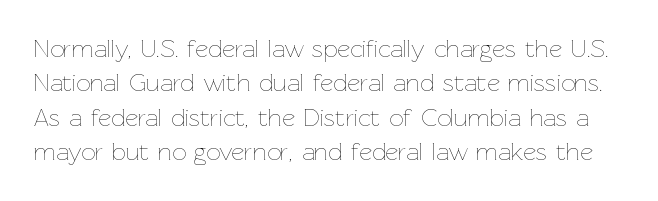
Q: Is the text bold? A: No.
Q: Is the text italic (slanted)? A: No, it is upright.
Q: Is the text underlined? A: No.
Q: Is the spacing between letters normal or unusually wide? A: Normal.
Q: Is the spacing between lines tight, normal or loose? A: Normal.
